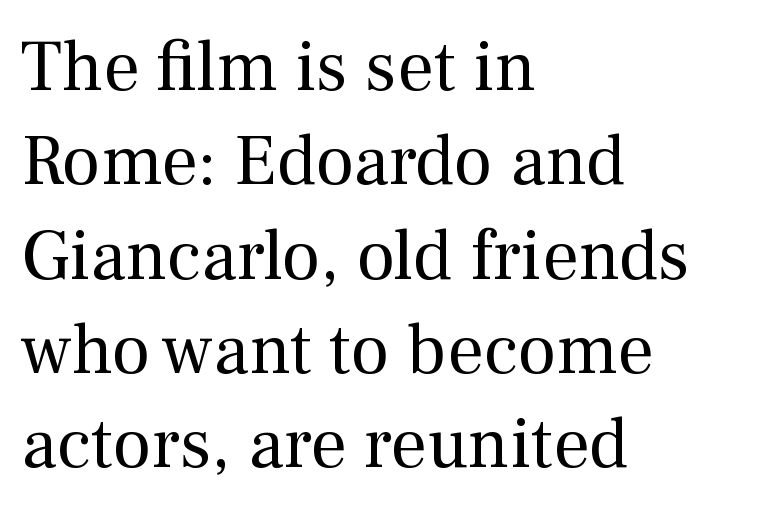
{"serif": "yes", "italic": "no", "bold": "no", "weight": "regular", "width": "normal", "stroke_contrast": "medium", "x_height": "medium", "monospaced": "no", "underline": "no", "align": "left", "line_spacing": "normal", "line_spacing_ratio": 1.31, "letter_spacing": "normal", "letter_spacing_em": 0.0, "glyph_px": 72}
